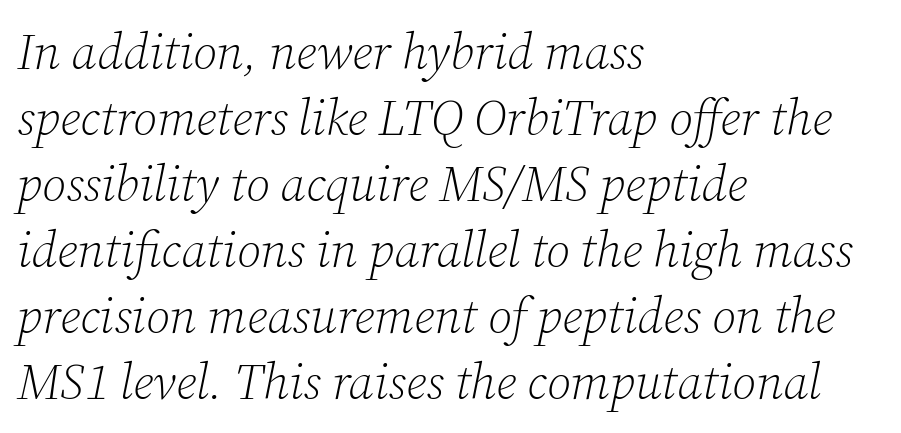
Does the lettering tilt? It does — this is italic. Are there feet on the stems? There are — it's a serif. Note the varied advance widths — an 'i' is clearly narrower than an 'm'. Notice how descenders clear the ascenders below comfortably — that's standard leading.
